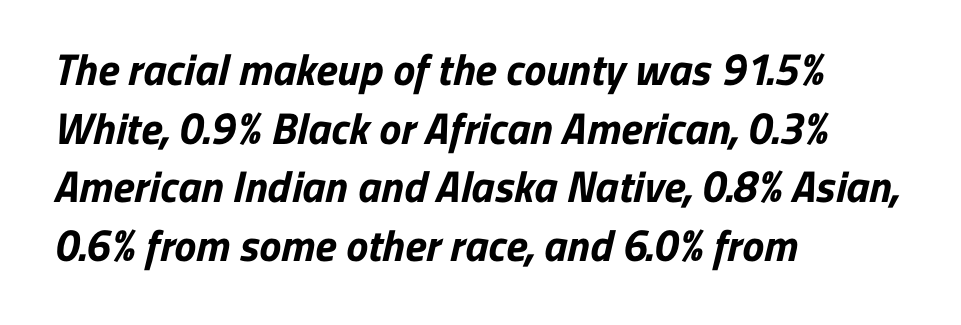
Q: Is the text bold? A: Yes.
Q: Is the typeface a serif or a sans-serif typeface? A: Sans-serif.
Q: Is the text underlined? A: No.
Q: How is the paragraph aligned? A: Left-aligned.
Q: Is the spacing between letters normal or unusually wide? A: Normal.
Q: Is the spacing between lines tight, normal or loose? A: Normal.
Q: Width (condensed, normal, or wide)? A: Normal.
Q: Stroke contrast? A: Low.
Q: x-height? A: Medium.
Q: Monospaced? A: No.
